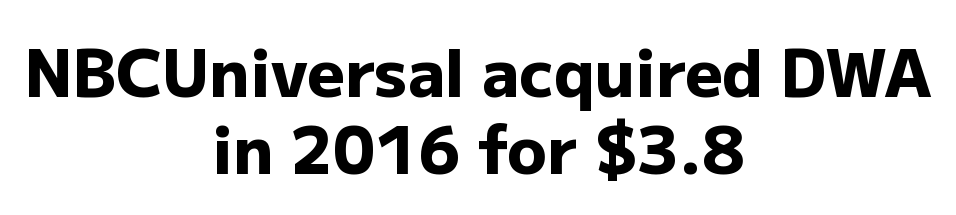
The image shows 65 px heavy sans-serif type, upright; set centered, line spacing 1.19x, normal letter spacing, not underlined; low stroke contrast and a medium x-height.
